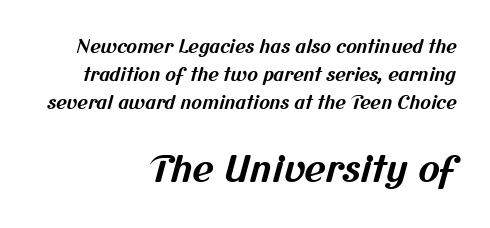
The image shows 36 px bold sans-serif type; set right-aligned, normal line spacing (1.55x), normal letter spacing, not underlined; the second (bottom) block is 2.0x larger; medium stroke contrast and a medium x-height.
